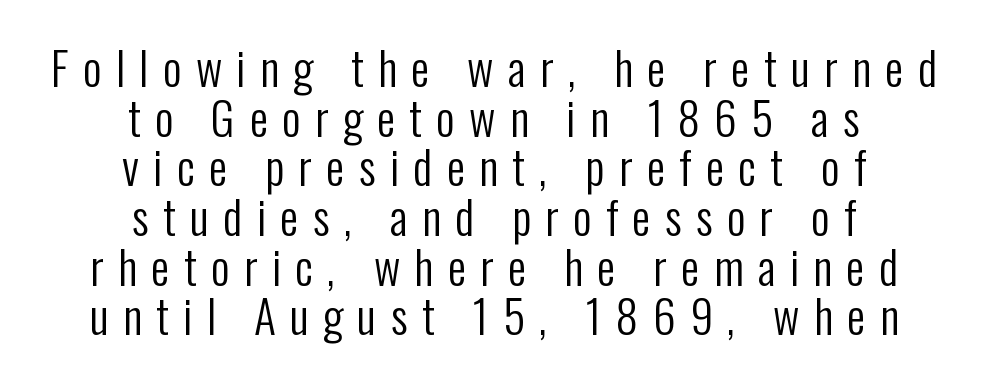
The image shows 46 px regular-weight, condensed sans-serif type, upright; set centered, tight line spacing (1.08x), unusually wide letter spacing (+0.31 em), not underlined; low stroke contrast and a medium x-height.
